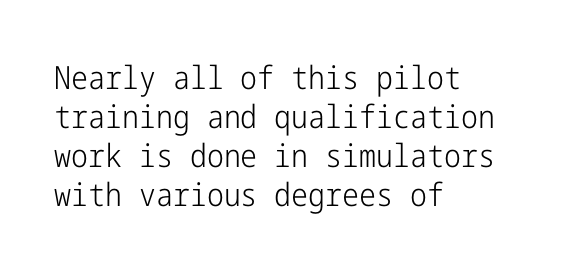
Which margin do the lines hug? The left one — the right edge is uneven. Weight: in the light-to-regular range. Nope, no serifs anywhere on these letters. Descenders hang freely into open space.
